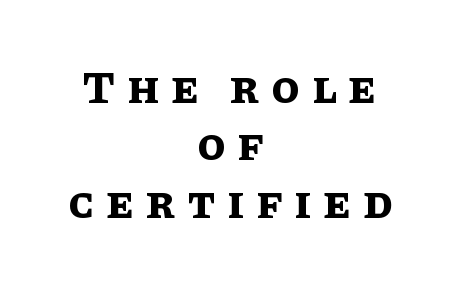
Q: Is the text bold? A: Yes.
Q: Is the text italic (slanted)? A: No, it is upright.
Q: Is the text underlined? A: No.
Q: How is the paragraph aligned? A: Centered.
Q: Is the spacing between letters normal or unusually wide? A: Unusually wide.
Q: Is the spacing between lines tight, normal or loose? A: Normal.
Q: Width (condensed, normal, or wide)? A: Normal.
Q: Stroke contrast? A: Low.
Q: x-height? A: Large.
Q: Monospaced? A: No.
